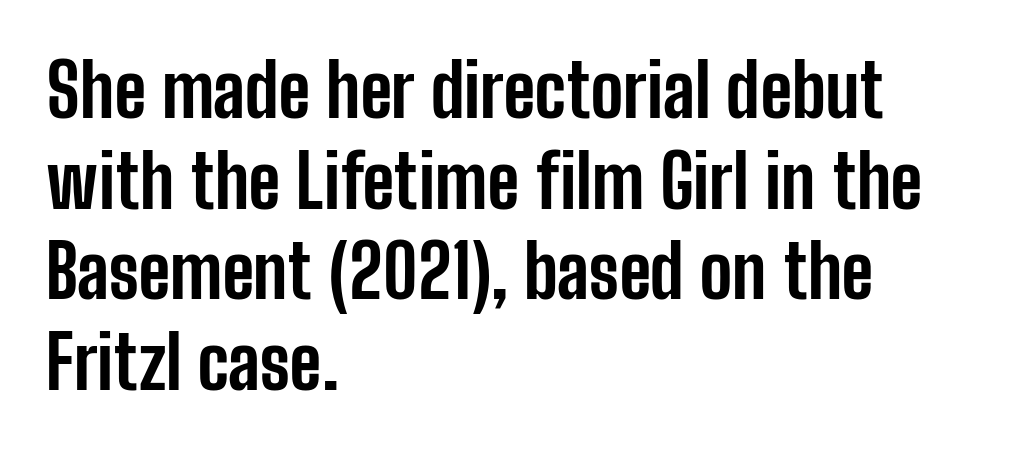
The image shows 73 px bold, condensed sans-serif type, upright; set left-aligned, line spacing 1.24x, normal letter spacing, not underlined; low stroke contrast and a medium x-height.
